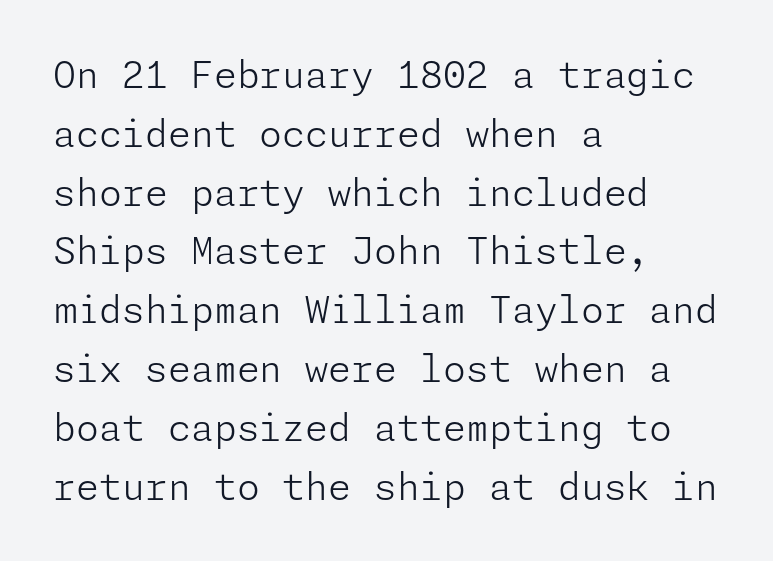
{"serif": "no", "italic": "no", "bold": "no", "weight": "light", "width": "normal", "stroke_contrast": "low", "x_height": "medium", "underline": "no", "align": "left", "line_spacing": "normal", "line_spacing_ratio": 1.59, "letter_spacing": "normal", "letter_spacing_em": 0.0, "glyph_px": 37}
